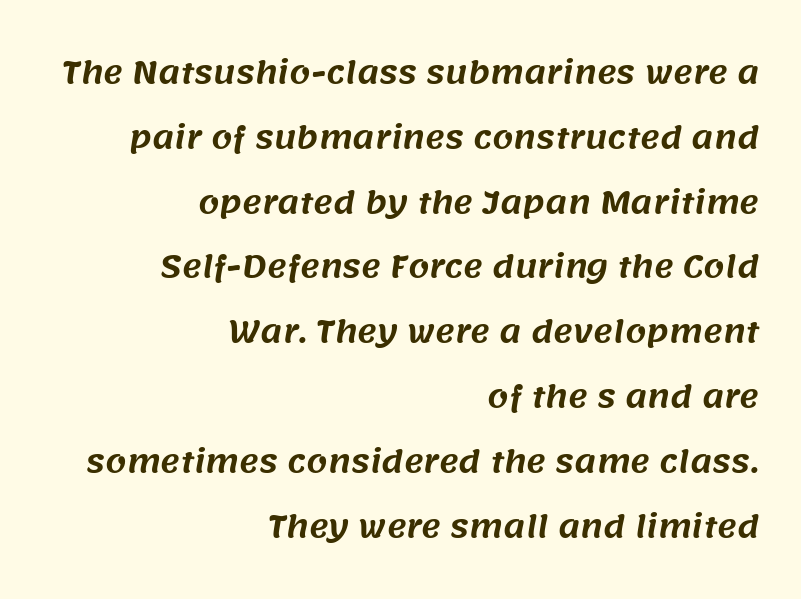
Q: Is the typeface a serif or a sans-serif typeface? A: Sans-serif.
Q: Is the text underlined? A: No.
Q: How is the paragraph aligned? A: Right-aligned.
Q: Is the spacing between letters normal or unusually wide? A: Normal.
Q: Is the spacing between lines tight, normal or loose? A: Loose.
Q: Width (condensed, normal, or wide)? A: Normal.
Q: Stroke contrast? A: Medium.
Q: x-height? A: Large.
Q: Monospaced? A: No.
